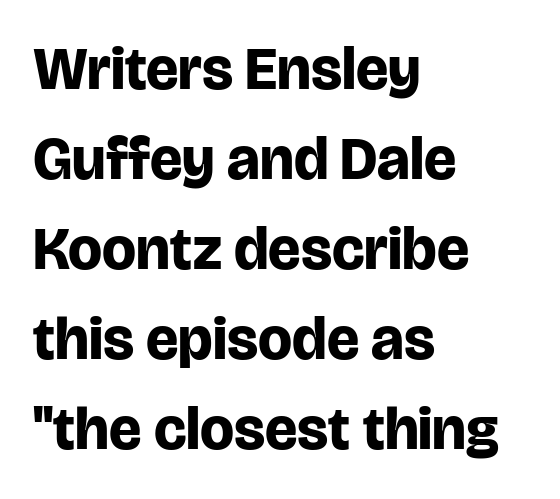
What stands out about the letter spacing? Nothing — it is the standard amount. Upright lettering throughout. The text block is weighted toward the left margin, trailing off unevenly rightward. Compared with typical paragraphs, the rows here are spaced about the same. These lines carry a lot of weight — the face is fully bold.
